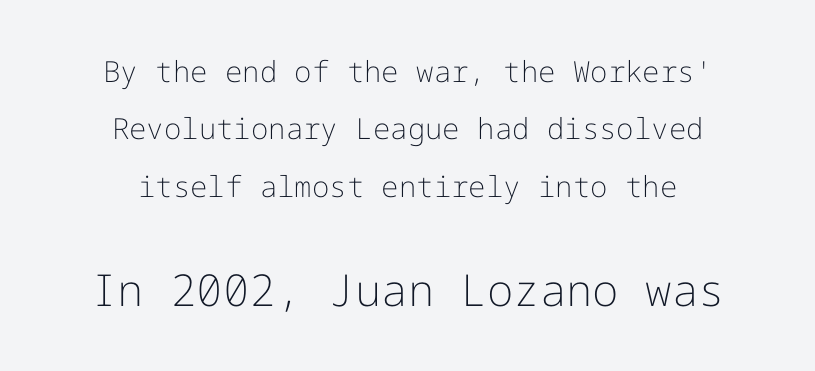
Q: Is the text bold? A: No.
Q: Is the text italic (slanted)? A: No, it is upright.
Q: Is the typeface a serif or a sans-serif typeface? A: Sans-serif.
Q: Is the text underlined? A: No.
Q: How is the paragraph aligned? A: Centered.
Q: Is the spacing between letters normal or unusually wide? A: Normal.
Q: Is the spacing between lines tight, normal or loose? A: Loose.
Q: Which block of text is set in a larger size, the first (top) or the second (bottom)? A: The second (bottom) one.
Q: Width (condensed, normal, or wide)? A: Normal.
Q: Stroke contrast? A: Low.
Q: x-height? A: Medium.
